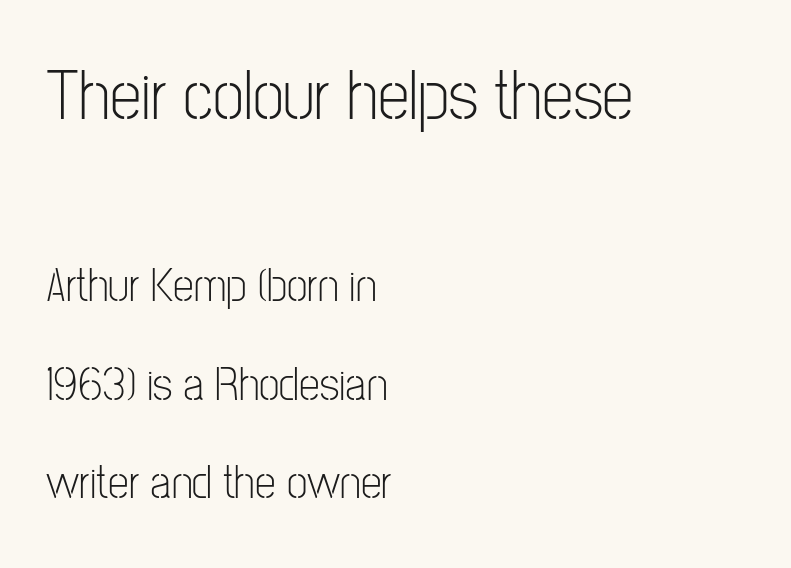
Short note: letters normally spaced. Type size steps down from the first block to the second. Short and long lines alike share a common starting point at left. The lettering holds an erect, upright posture throughout.
